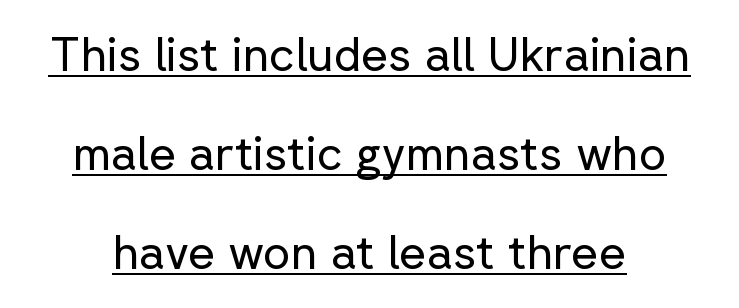
In terms of letterspacing, this is plain default setting. Upright lettering throughout. The characters display no serif detailing; their extremities are plain. This reads as an unemphasized weight, regular at the heaviest.
